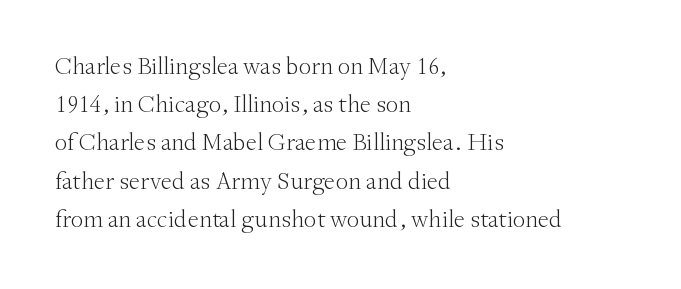
{"italic": "no", "bold": "no", "underline": "no", "align": "left", "line_spacing": "normal", "line_spacing_ratio": 1.53, "letter_spacing": "normal", "letter_spacing_em": 0.0, "glyph_px": 25}
